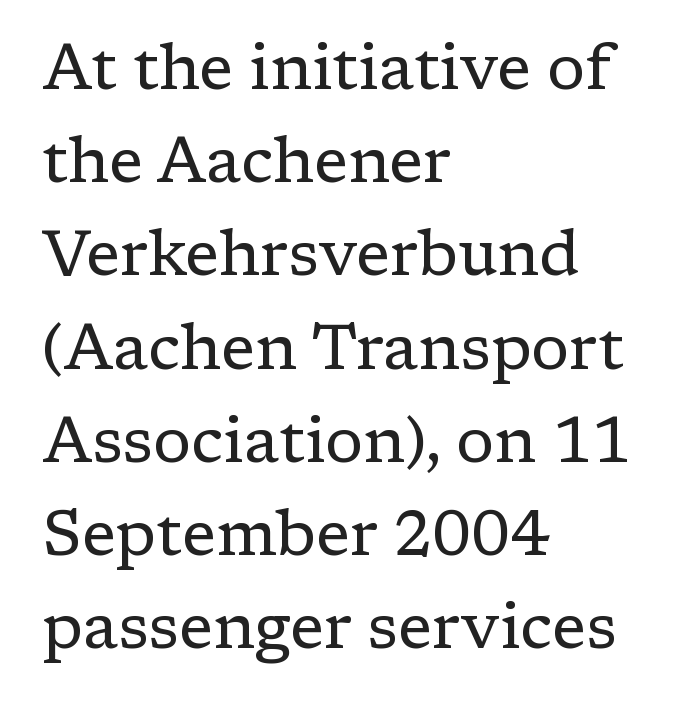
Underlining? Definitely not there. A typesetter would mark this as roman, not italic. Note the varied advance widths — an 'i' is clearly narrower than an 'm'. A classic flush-left, rag-right setting is used for this passage.
